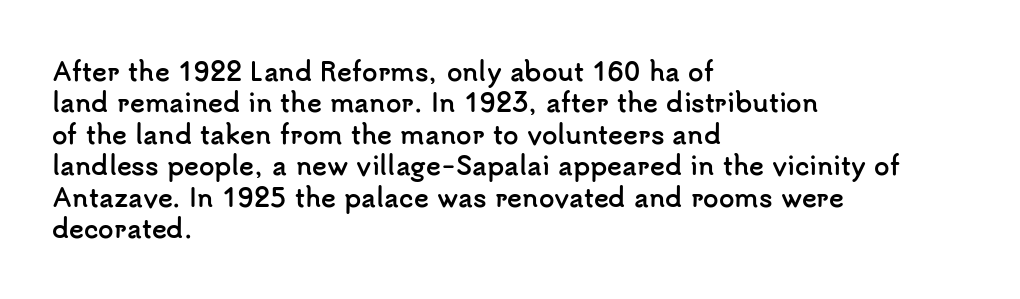
Horizontal alignment here is leftward, the default for most running prose. These lines were composed using upright roman letters. Quick note: underline off. Words appear dense and cohesive because spacing is normal. Honestly, the row spacing looks completely unremarkable. Heft: maximum for text — a bold.
